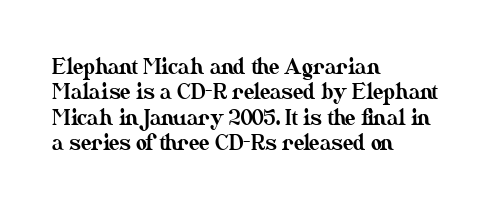
The image shows 21 px text type, upright; set left-aligned, line spacing 1.21x, normal letter spacing, not underlined.
